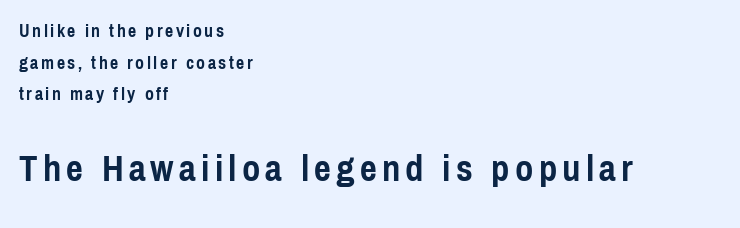
The image shows 37 px semibold, condensed sans-serif type, upright; set left-aligned, line spacing 1.76x, not underlined; the second (bottom) block is 2.06x larger; a medium x-height.
